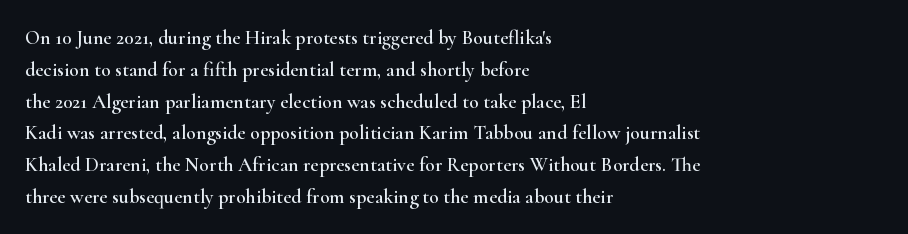
Q: Is the text italic (slanted)? A: No, it is upright.
Q: Is the text underlined? A: No.
Q: How is the paragraph aligned? A: Left-aligned.
Q: Is the spacing between letters normal or unusually wide? A: Normal.
Q: Is the spacing between lines tight, normal or loose? A: Normal.
